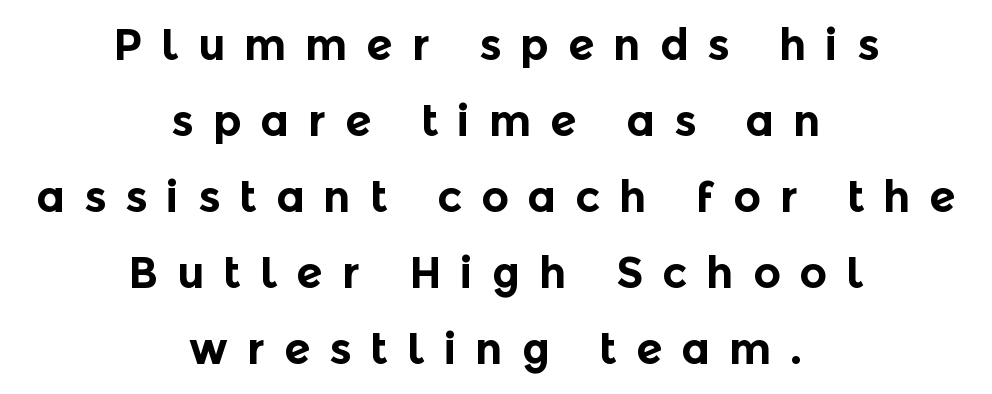
Q: Is the text bold? A: Yes.
Q: Is the text italic (slanted)? A: No, it is upright.
Q: Is the typeface a serif or a sans-serif typeface? A: Sans-serif.
Q: Is the text underlined? A: No.
Q: How is the paragraph aligned? A: Centered.
Q: Is the spacing between letters normal or unusually wide? A: Unusually wide.
Q: Width (condensed, normal, or wide)? A: Normal.
Q: x-height? A: Medium.
Q: Monospaced? A: No.
